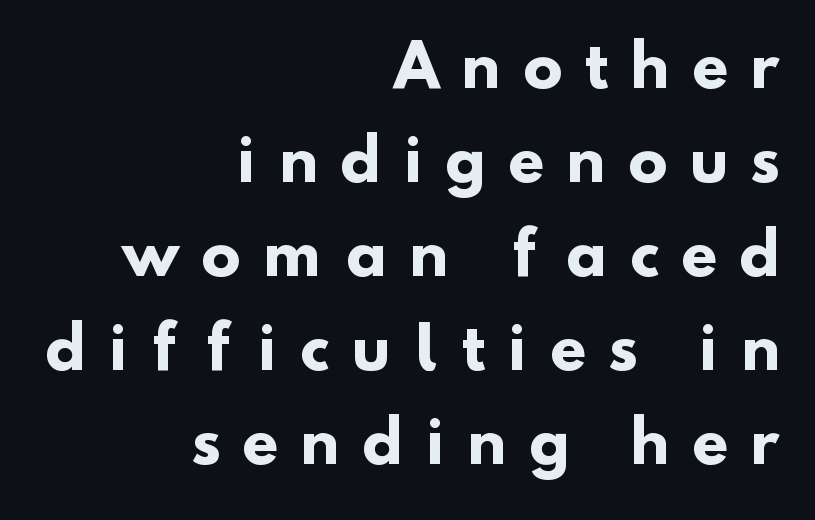
Q: Is the text bold? A: Yes.
Q: Is the typeface a serif or a sans-serif typeface? A: Sans-serif.
Q: Is the text underlined? A: No.
Q: How is the paragraph aligned? A: Right-aligned.
Q: Is the spacing between letters normal or unusually wide? A: Unusually wide.
Q: Is the spacing between lines tight, normal or loose? A: Normal.
Q: Width (condensed, normal, or wide)? A: Normal.
Q: Stroke contrast? A: Low.
Q: x-height? A: Small.
Q: Monospaced? A: No.
